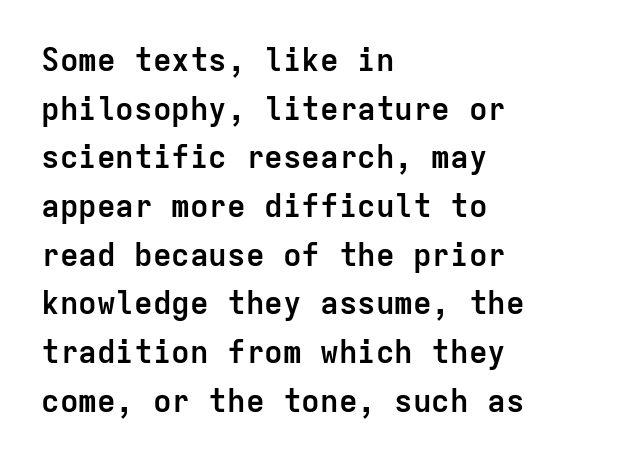
{"serif": "no", "italic": "no", "bold": "yes", "weight": "semibold", "width": "normal", "stroke_contrast": "low", "x_height": "medium", "monospaced": "yes", "underline": "no", "align": "left", "line_spacing": "normal", "line_spacing_ratio": 1.57, "letter_spacing": "normal", "letter_spacing_em": 0.0, "glyph_px": 31}
